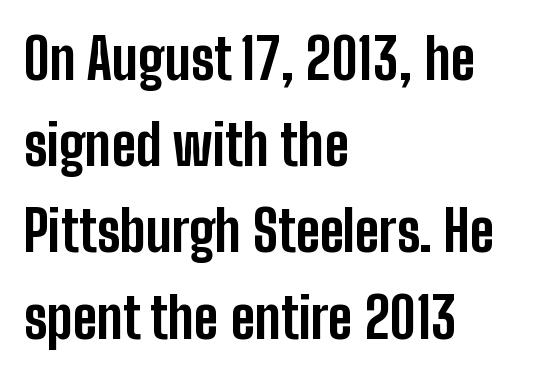
The image shows 56 px bold, condensed sans-serif type, upright; set left-aligned, normal line spacing (1.54x), normal letter spacing, not underlined; low stroke contrast and a medium x-height.
